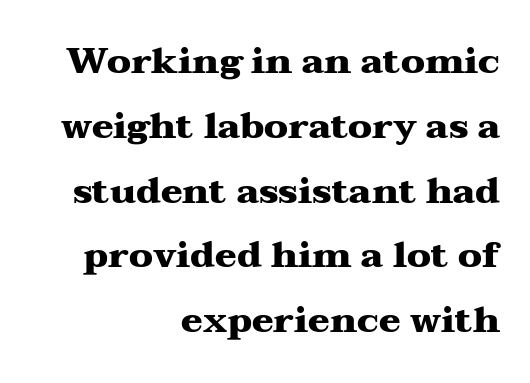
The rendering keeps characters at their native spacing. The paragraph has a hard right edge and a soft left edge. Character widths vary here, with narrow letters taking less room than wide ones. This rendering features lettering with no underline.
